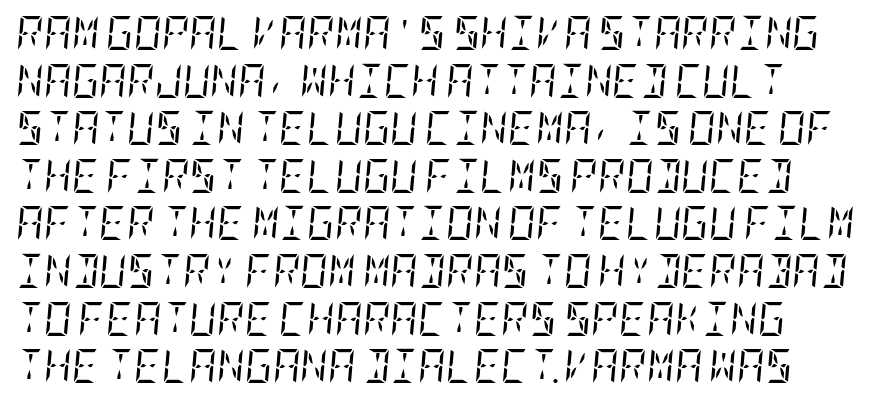
Q: Is the text bold? A: No.
Q: Is the text italic (slanted)? A: Yes, it leans right by about 5 degrees.
Q: Is the typeface a serif or a sans-serif typeface? A: Serif.
Q: Is the text underlined? A: No.
Q: Is the spacing between letters normal or unusually wide? A: Normal.
Q: Is the spacing between lines tight, normal or loose? A: Normal.
Q: Width (condensed, normal, or wide)? A: Condensed.
Q: Stroke contrast? A: Low.
Q: x-height? A: Large.
